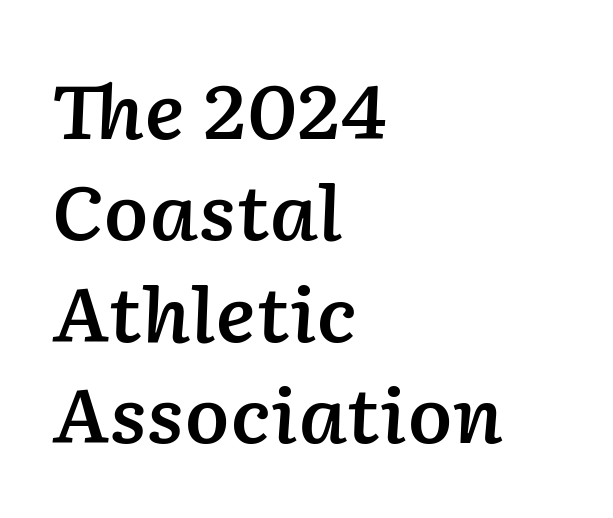
Q: Is the text bold? A: Semi-bold.
Q: Is the text italic (slanted)? A: Yes, it leans right by about 2 degrees.
Q: Is the text underlined? A: No.
Q: How is the paragraph aligned? A: Left-aligned.
Q: Is the spacing between letters normal or unusually wide? A: Normal.
Q: Is the spacing between lines tight, normal or loose? A: Normal.
Q: Width (condensed, normal, or wide)? A: Normal.
Q: Stroke contrast? A: Low.
Q: x-height? A: Medium.
Q: Monospaced? A: No.
